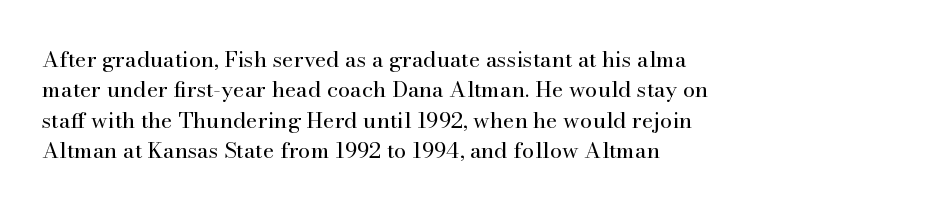
The image shows 22 px text type, upright; set left-aligned, normal line spacing (1.38x), normal letter spacing, not underlined.
